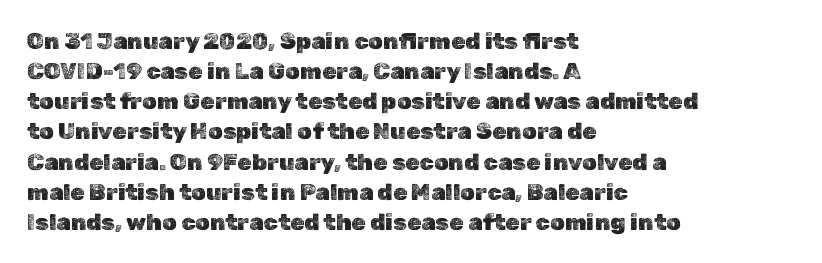
{"italic": "no", "underline": "no", "align": "left", "line_spacing": "normal", "line_spacing_ratio": 1.31, "letter_spacing": "normal", "letter_spacing_em": 0.0, "glyph_px": 23}
